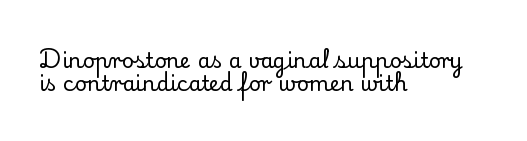
The image shows 21 px text type, upright; set left-aligned, tight line spacing (1.11x), normal letter spacing, not underlined.
